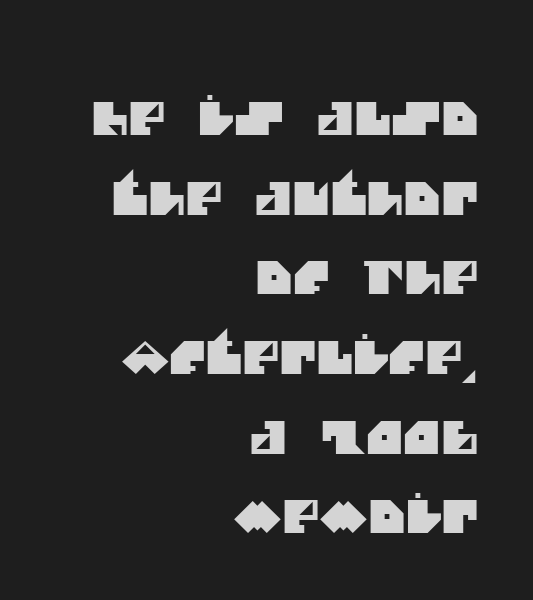
Standard letterfit; no display-style spreading of the glyphs. To sum up the face: it is a sans, with no serifs. The passage is arranged like a letterhead date or caption credit — flush right. Plain, unruled lines of type.
